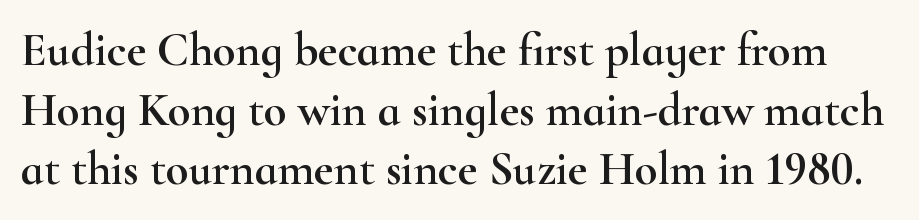
Q: Is the text italic (slanted)? A: No, it is upright.
Q: Is the typeface a serif or a sans-serif typeface? A: Serif.
Q: Is the text underlined? A: No.
Q: Is the spacing between letters normal or unusually wide? A: Normal.
Q: Is the spacing between lines tight, normal or loose? A: Normal.
Q: Width (condensed, normal, or wide)? A: Wide.
Q: Stroke contrast? A: High.
Q: x-height? A: Small.
Q: Monospaced? A: No.
